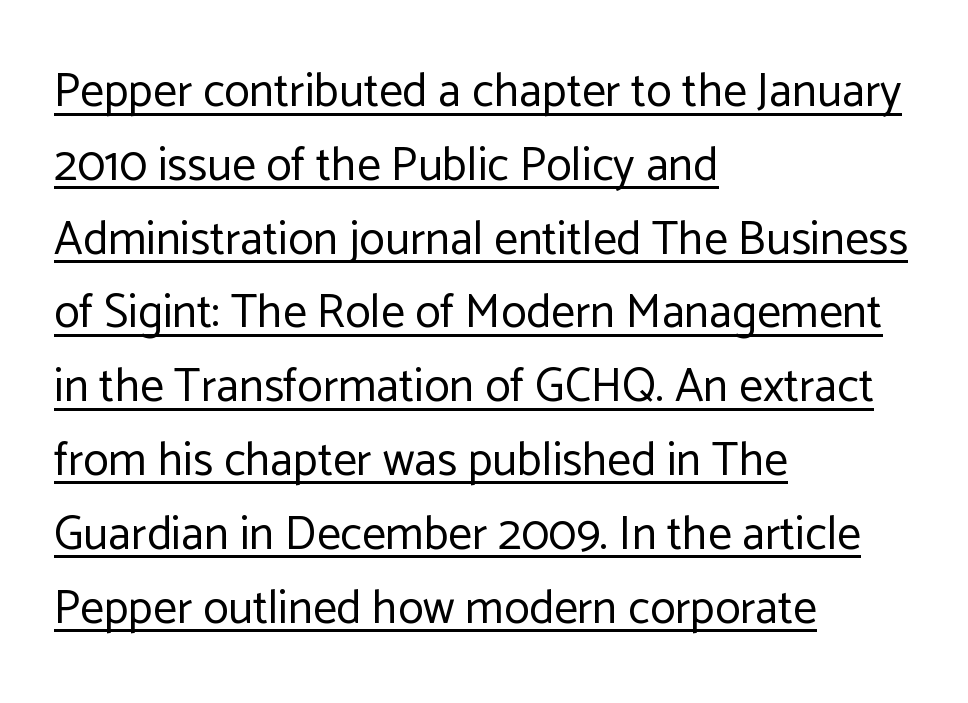
Q: Is the text bold? A: No.
Q: Is the text italic (slanted)? A: No, it is upright.
Q: Is the typeface a serif or a sans-serif typeface? A: Sans-serif.
Q: Is the text underlined? A: Yes.
Q: How is the paragraph aligned? A: Left-aligned.
Q: Is the spacing between letters normal or unusually wide? A: Normal.
Q: Is the spacing between lines tight, normal or loose? A: Normal.
Q: Width (condensed, normal, or wide)? A: Normal.
Q: Stroke contrast? A: Low.
Q: x-height? A: Medium.
Q: Monospaced? A: No.
